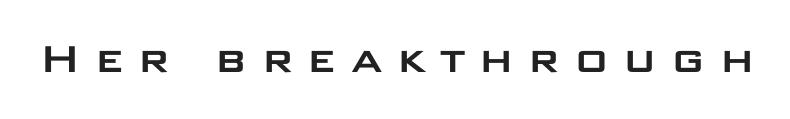
The image shows 48 px wide sans-serif type, upright; set unusually wide letter spacing (+0.26 em), not underlined; low stroke contrast and a large x-height.
